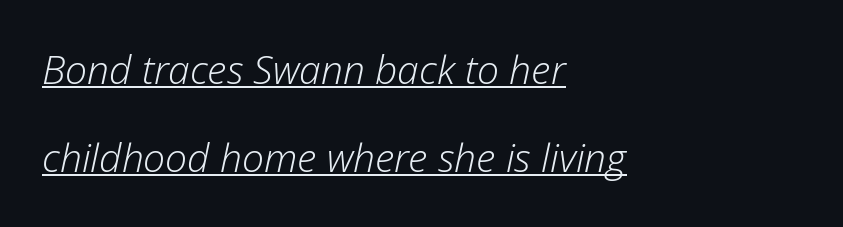
{"italic": "yes", "lean": "right", "slant_degrees": 12, "bold": "no", "weight": "light", "width": "normal", "stroke_contrast": "low", "x_height": "medium", "monospaced": "no", "underline": "yes", "align": "left", "line_spacing": "loose", "line_spacing_ratio": 2.26, "letter_spacing": "normal", "letter_spacing_em": 0.0, "glyph_px": 39}
